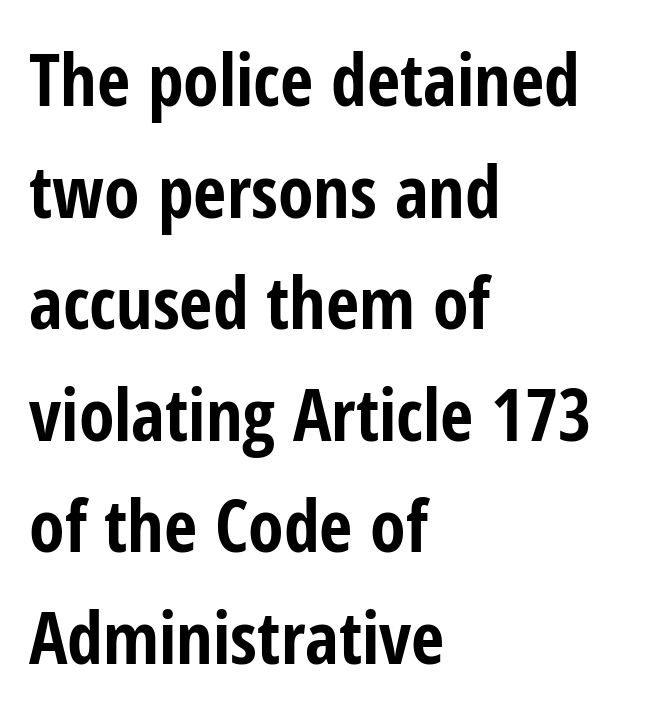
The rendering shows plain stroke endings on the letterforms — a sans-serif design. The paragraph shown leans on its left margin. Is the type bold? Yes — the strokes are clearly thick and heavy. Think of a printed novel: that variable character pitch is what you see here. Lines of text with bare space underneath.
